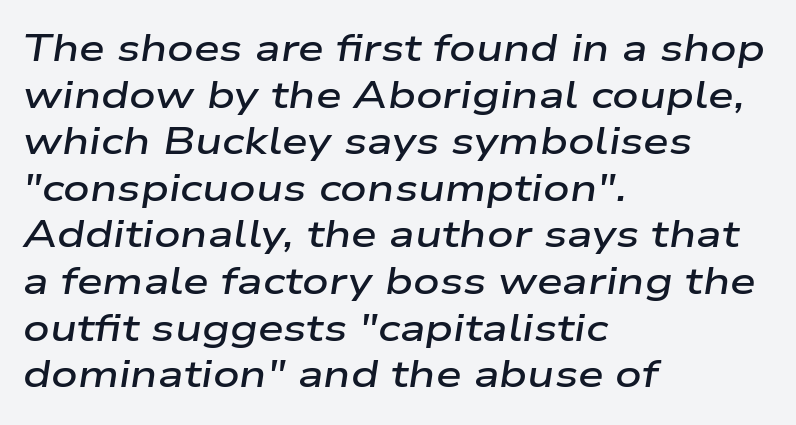
The image shows 37 px semibold, wide type, italic (leaning right); set left-aligned, normal line spacing (1.26x), normal letter spacing, not underlined; low stroke contrast and a medium x-height.
